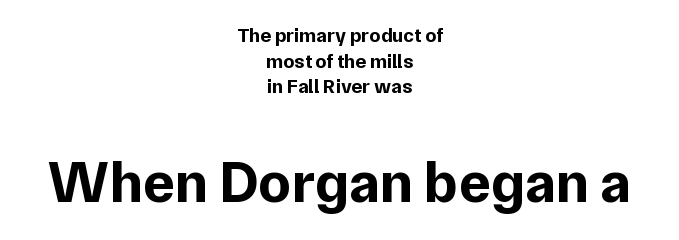
The image shows 59 px bold sans-serif type, upright; set centered, normal line spacing (1.28x), normal letter spacing, not underlined; the second (bottom) block is 2.95x larger; low stroke contrast and a medium x-height.
